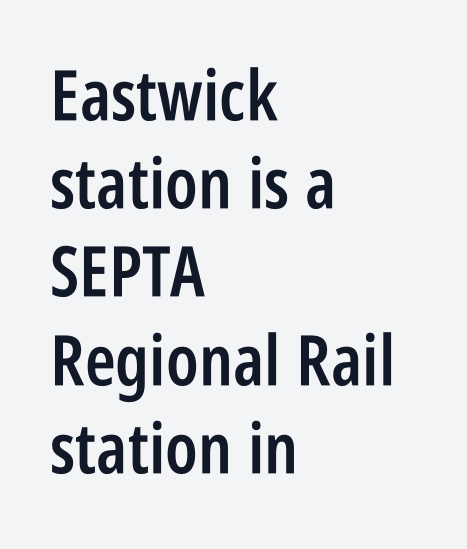
The image shows 70 px semibold, condensed sans-serif type, upright; set left-aligned, normal line spacing (1.26x), normal letter spacing, not underlined; low stroke contrast and a large x-height.
